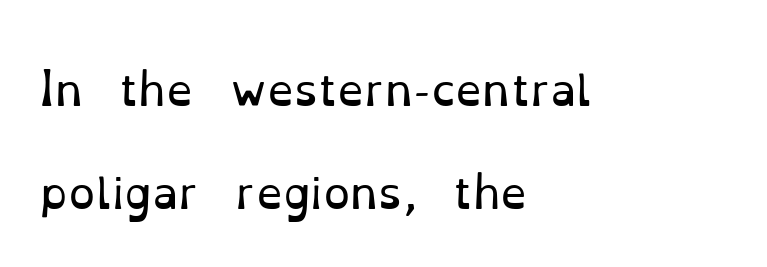
Q: Is the text bold? A: No.
Q: Is the text italic (slanted)? A: No, it is upright.
Q: Is the typeface a serif or a sans-serif typeface? A: Serif.
Q: Is the text underlined? A: No.
Q: How is the paragraph aligned? A: Left-aligned.
Q: Is the spacing between letters normal or unusually wide? A: Normal.
Q: Is the spacing between lines tight, normal or loose? A: Loose.
Q: Width (condensed, normal, or wide)? A: Normal.
Q: Stroke contrast? A: Low.
Q: x-height? A: Small.
Q: Monospaced? A: No.
